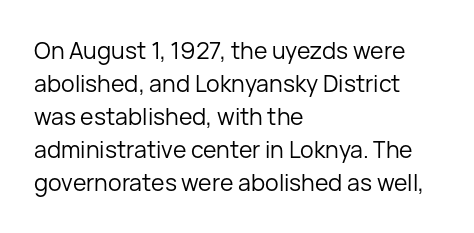
The image shows 23 px text type, upright; set left-aligned, normal line spacing (1.44x), normal letter spacing, not underlined.
